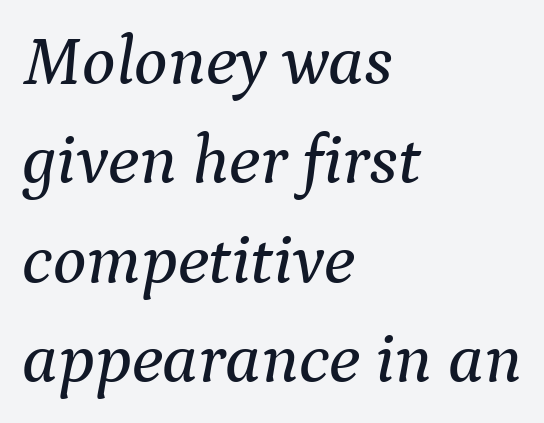
Q: Is the text italic (slanted)? A: Yes, it leans right by about 9 degrees.
Q: Is the typeface a serif or a sans-serif typeface? A: Serif.
Q: Is the text underlined? A: No.
Q: How is the paragraph aligned? A: Left-aligned.
Q: Is the spacing between letters normal or unusually wide? A: Normal.
Q: Is the spacing between lines tight, normal or loose? A: Normal.
Q: Width (condensed, normal, or wide)? A: Normal.
Q: Stroke contrast? A: Medium.
Q: x-height? A: Medium.
Q: Monospaced? A: No.
